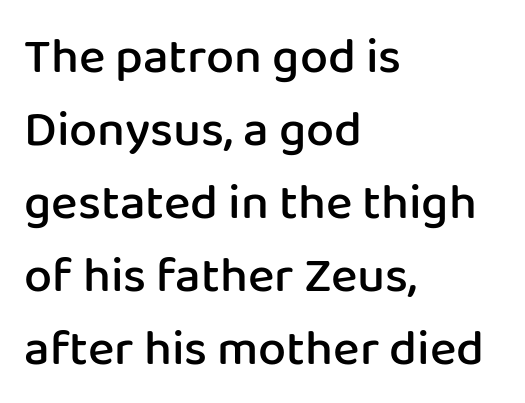
{"serif": "no", "italic": "no", "bold": "semi", "weight": "semibold", "width": "normal", "stroke_contrast": "low", "x_height": "medium", "monospaced": "no", "underline": "no", "align": "left", "line_spacing": "normal", "line_spacing_ratio": 1.46, "letter_spacing": "normal", "letter_spacing_em": 0.0, "glyph_px": 50}
